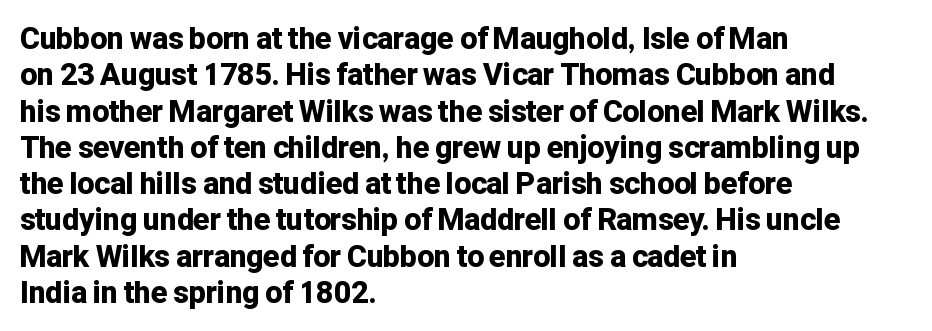
{"serif": "no", "italic": "no", "bold": "yes", "weight": "bold", "width": "normal", "stroke_contrast": "low", "x_height": "medium", "monospaced": "no", "underline": "no", "align": "left", "line_spacing_ratio": 1.21, "letter_spacing": "normal", "letter_spacing_em": 0.0, "glyph_px": 30}
